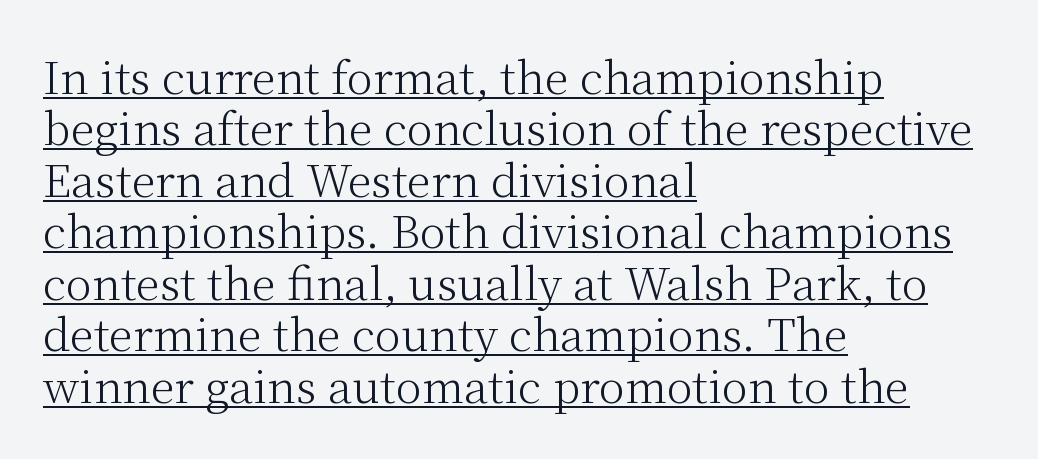
{"serif": "yes", "italic": "no", "bold": "no", "weight": "light", "width": "normal", "stroke_contrast": "medium", "x_height": "medium", "monospaced": "no", "underline": "yes", "align": "left", "line_spacing_ratio": 1.17, "letter_spacing": "normal", "letter_spacing_em": 0.0, "glyph_px": 44}
